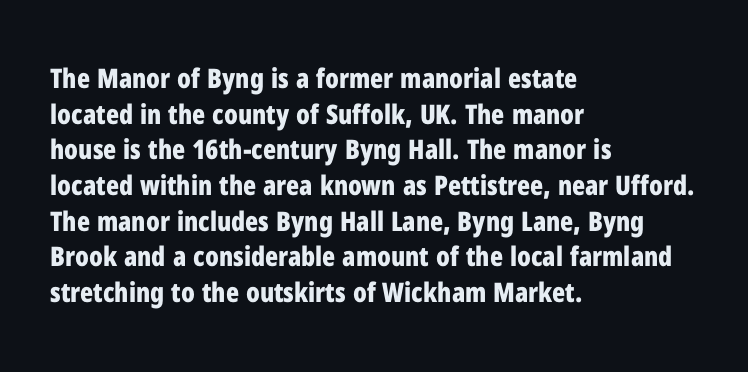
{"italic": "no", "bold": "yes", "underline": "no", "align": "left", "line_spacing": "normal", "line_spacing_ratio": 1.32, "letter_spacing": "normal", "letter_spacing_em": 0.0, "glyph_px": 27}
